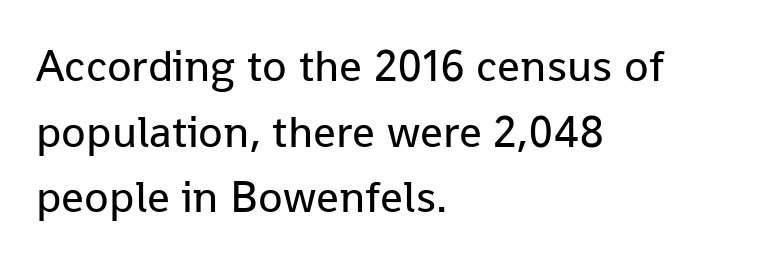
Quick note: not italic, upright. Letters have the restrained weight of plain body copy at most. These lines sit exactly where default settings would place them. A bare baseline throughout the passage.
